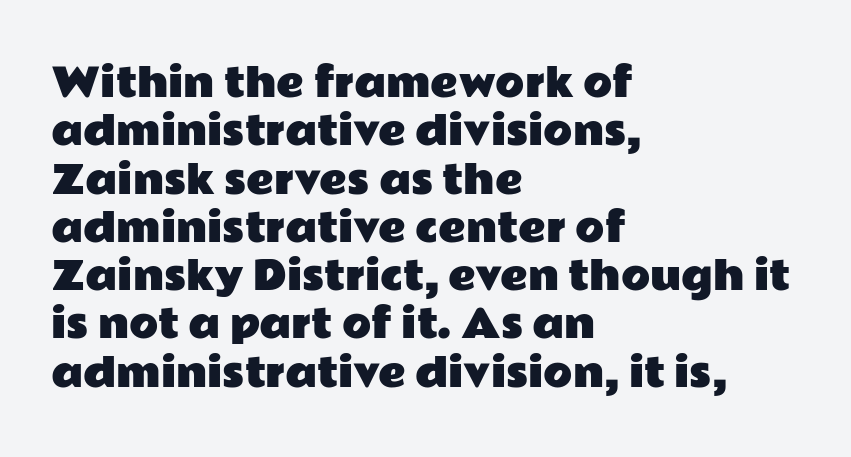
{"serif": "no", "italic": "no", "width": "wide", "stroke_contrast": "low", "x_height": "medium", "monospaced": "no", "underline": "no", "align": "left", "line_spacing": "normal", "line_spacing_ratio": 1.27, "letter_spacing": "normal", "letter_spacing_em": 0.0, "glyph_px": 38}
